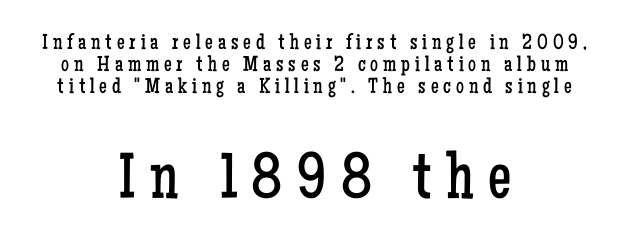
Block two is the big one; block one sits smaller above it. This sample uses an upright cut, with every glyph sitting square on the baseline. The font sits on the lighter half of the weight spectrum, regular included. Just letters on the line, the space beneath them empty.
